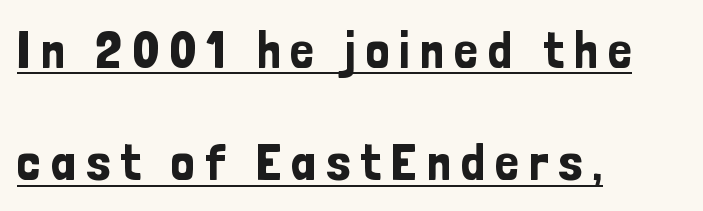
{"serif": "no", "italic": "no", "width": "condensed", "stroke_contrast": "low", "x_height": "medium", "monospaced": "no", "underline": "yes", "align": "left", "line_spacing": "loose", "line_spacing_ratio": 2.12, "glyph_px": 53}
